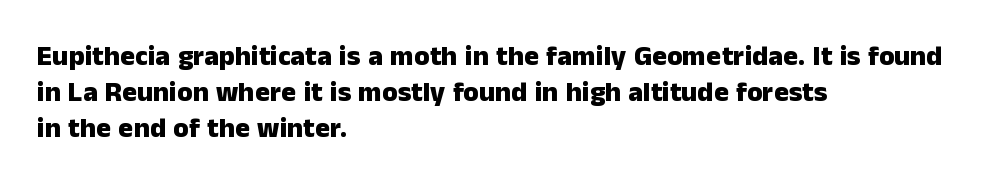
The image shows 28 px heavy sans-serif type, upright; set left-aligned, normal line spacing (1.29x), normal letter spacing, not underlined; low stroke contrast and a medium x-height.
